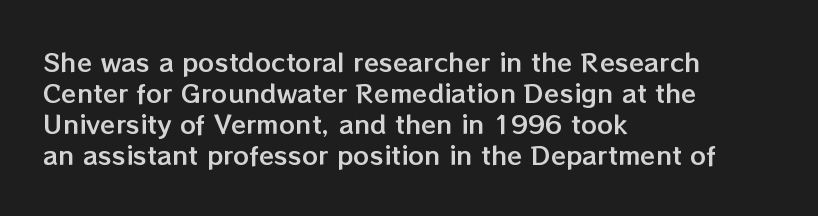
Q: Is the text italic (slanted)? A: No, it is upright.
Q: Is the text underlined? A: No.
Q: How is the paragraph aligned? A: Left-aligned.
Q: Is the spacing between letters normal or unusually wide? A: Normal.
